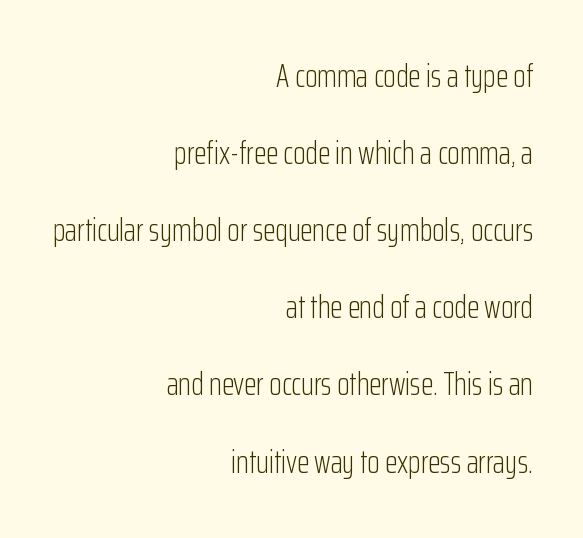
Letters have the restrained weight of plain body copy at most. Here the designer chose a conventional face with non-uniform glyph widths. The ragged edge is on the left, which tells us the setting is flush right. To sum up the face: it is a sans, with no serifs. Characters remain perfectly vertical along every line. Summary of vertical rhythm: relaxed, with wide interline spacing.
